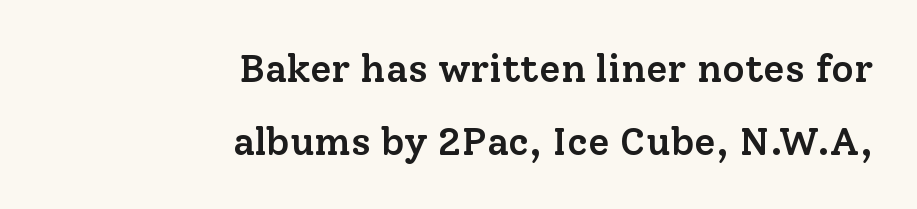
Q: Is the text bold? A: Semi-bold.
Q: Is the text italic (slanted)? A: No, it is upright.
Q: Is the typeface a serif or a sans-serif typeface? A: Serif.
Q: Is the text underlined? A: No.
Q: How is the paragraph aligned? A: Right-aligned.
Q: Is the spacing between letters normal or unusually wide? A: Normal.
Q: Width (condensed, normal, or wide)? A: Normal.
Q: Stroke contrast? A: Low.
Q: x-height? A: Medium.
Q: Monospaced? A: No.
